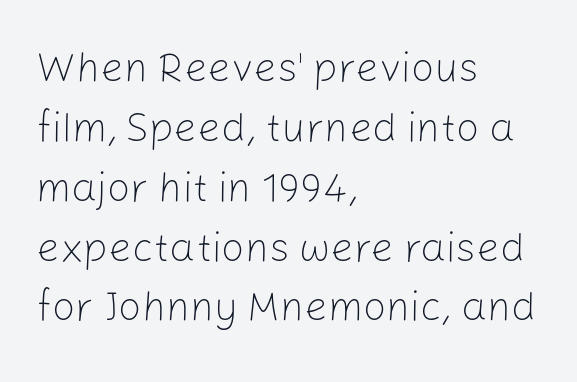
{"serif": "no", "italic": "no", "bold": "no", "weight": "light", "width": "normal", "stroke_contrast": "low", "x_height": "medium", "monospaced": "no", "underline": "no", "align": "left", "line_spacing": "normal", "line_spacing_ratio": 1.46, "letter_spacing": "normal", "letter_spacing_em": 0.0, "glyph_px": 41}
